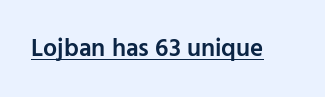
The letters sit at their default tracking, neither squeezed nor spread. On the weight axis this lands at semibold, roughly 600. Somebody hit Ctrl+U on this one — the words are underlined. In terms of posture, this sample is upright.
